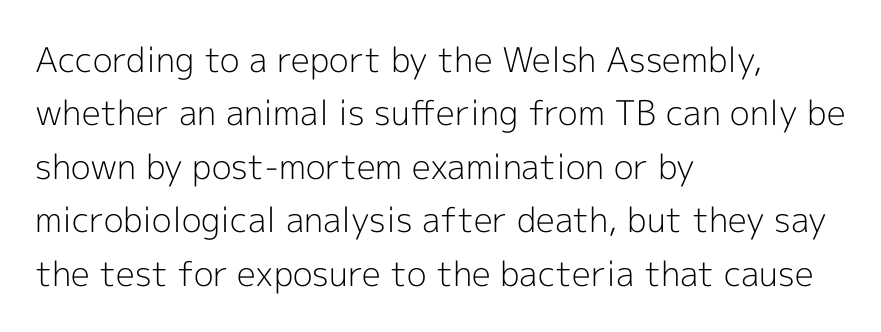
The image shows 34 px light sans-serif type, upright; set left-aligned, normal line spacing (1.57x), normal letter spacing, not underlined; a medium x-height.
